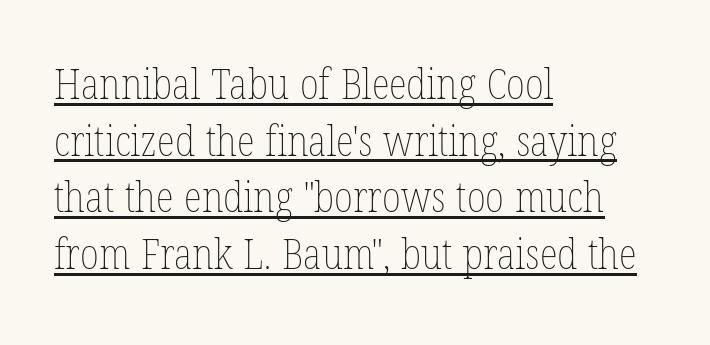
A typesetter would call this zero additional tracking. Summary of vertical rhythm: regular, with standard interline spacing. Rendered with straight, roman letterforms. Check the space under the baseline: a stroke is drawn there.
